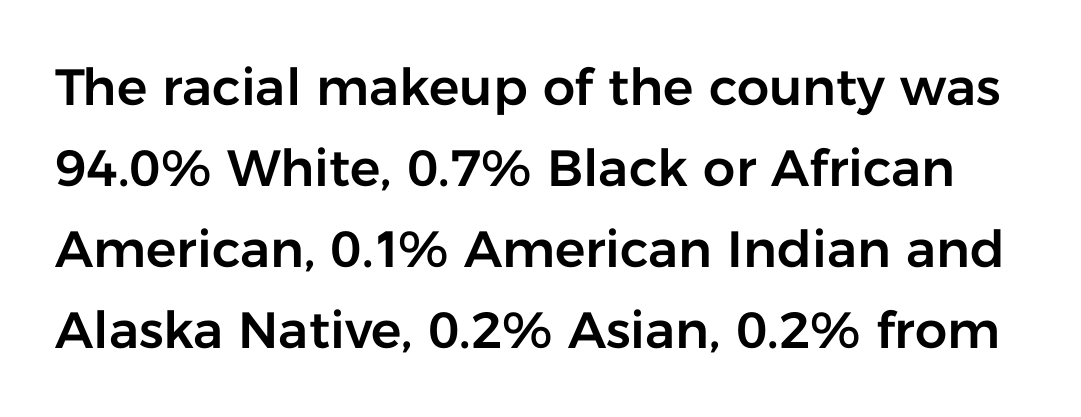
{"serif": "no", "italic": "no", "width": "normal", "stroke_contrast": "low", "x_height": "medium", "monospaced": "no", "underline": "no", "line_spacing": "normal", "line_spacing_ratio": 1.59, "letter_spacing": "normal", "letter_spacing_em": 0.0, "glyph_px": 51}
